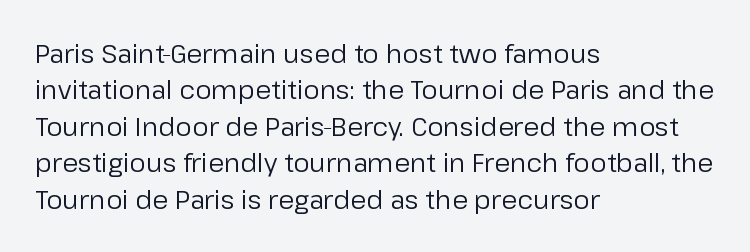
Q: Is the text bold? A: No.
Q: Is the text italic (slanted)? A: No, it is upright.
Q: Is the text underlined? A: No.
Q: How is the paragraph aligned? A: Left-aligned.
Q: Is the spacing between letters normal or unusually wide? A: Normal.
Q: Is the spacing between lines tight, normal or loose? A: Normal.
